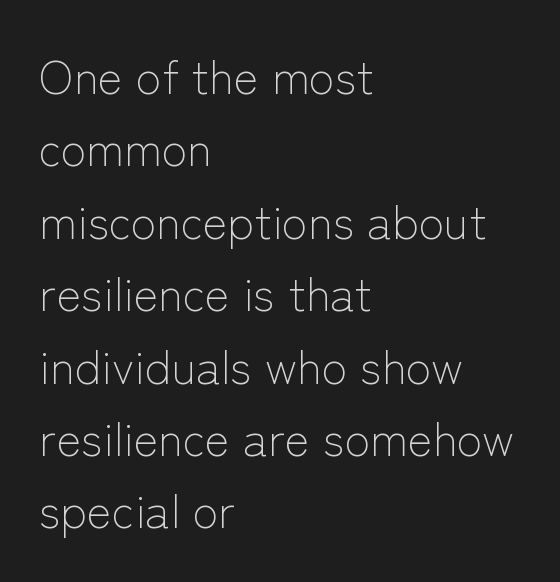
Q: Is the text bold? A: No.
Q: Is the text italic (slanted)? A: No, it is upright.
Q: Is the typeface a serif or a sans-serif typeface? A: Sans-serif.
Q: Is the text underlined? A: No.
Q: How is the paragraph aligned? A: Left-aligned.
Q: Is the spacing between letters normal or unusually wide? A: Normal.
Q: Is the spacing between lines tight, normal or loose? A: Normal.
Q: Width (condensed, normal, or wide)? A: Normal.
Q: Stroke contrast? A: Low.
Q: x-height? A: Medium.
Q: Monospaced? A: No.
